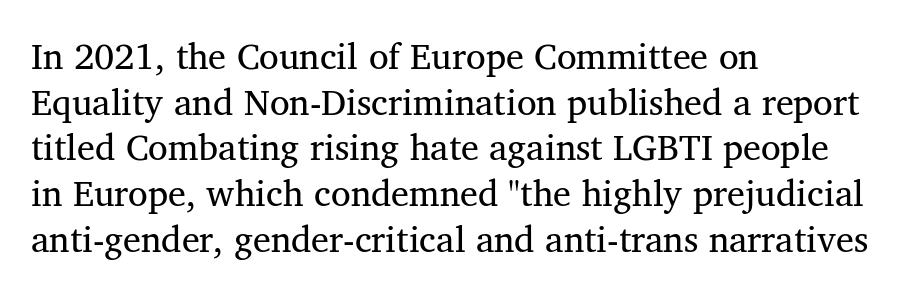
A roman cut, with each character standing at attention. The type family on display is of the serif kind. No heavy texture on the line: the type isn't bold. Lines of text with bare space underneath. Looks like regular typesetting: each glyph gets only the width it needs. Horizontally, the lines are justified to the leading edge only.
